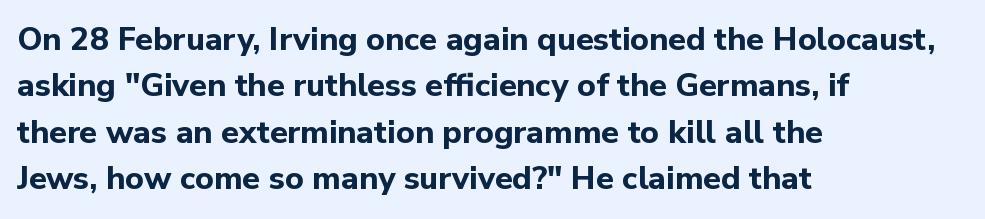
The image shows 32 px bold sans-serif type, upright; set left-aligned, normal line spacing (1.45x), normal letter spacing, not underlined; low stroke contrast and a medium x-height.
